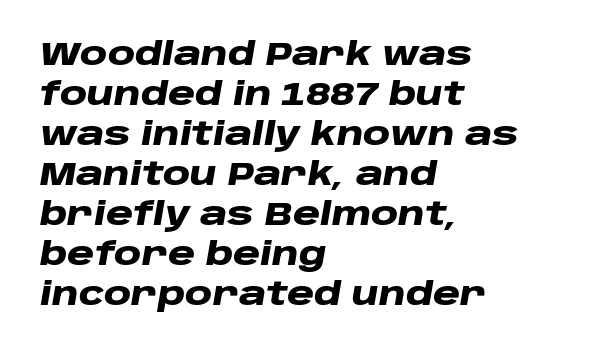
Q: Is the text bold? A: Yes.
Q: Is the text italic (slanted)? A: Yes, it leans right by about 10 degrees.
Q: Is the text underlined? A: No.
Q: How is the paragraph aligned? A: Left-aligned.
Q: Is the spacing between letters normal or unusually wide? A: Normal.
Q: Is the spacing between lines tight, normal or loose? A: Normal.
Q: Width (condensed, normal, or wide)? A: Wide.
Q: Stroke contrast? A: Low.
Q: x-height? A: Large.
Q: Monospaced? A: No.
